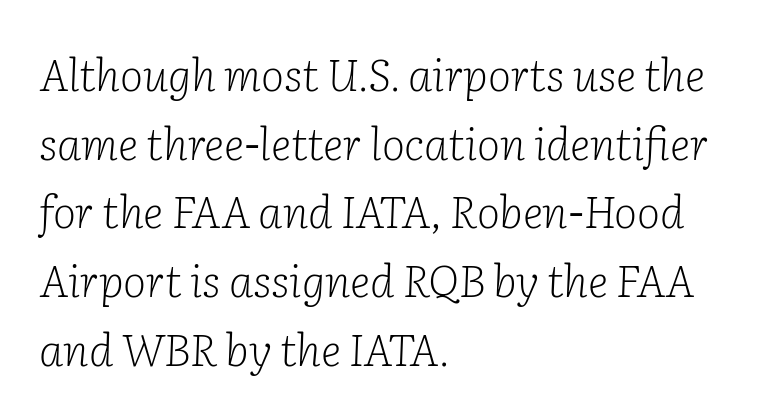
The image shows 44 px light serif type, italic (leaning right); set left-aligned, normal line spacing (1.56x), normal letter spacing, not underlined; low stroke contrast and a medium x-height.
